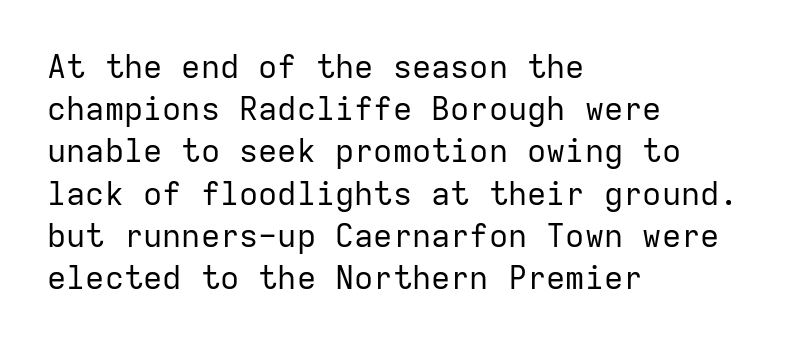
The image shows 32 px regular-weight sans-serif type, upright, monospaced; set left-aligned, normal line spacing (1.32x), normal letter spacing, not underlined; low stroke contrast and a medium x-height.
